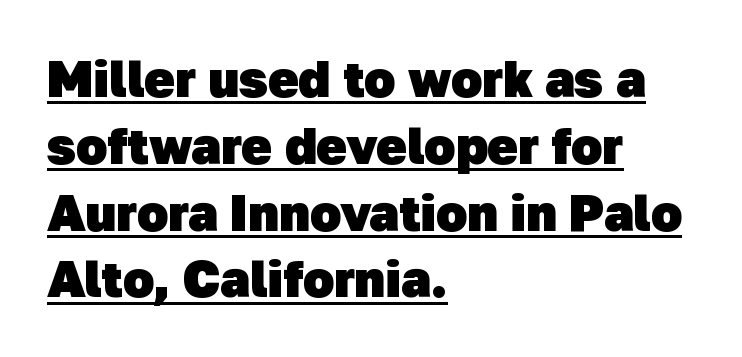
Q: Is the text bold? A: Yes.
Q: Is the typeface a serif or a sans-serif typeface? A: Sans-serif.
Q: Is the text underlined? A: Yes.
Q: How is the paragraph aligned? A: Left-aligned.
Q: Is the spacing between letters normal or unusually wide? A: Normal.
Q: Is the spacing between lines tight, normal or loose? A: Normal.
Q: Width (condensed, normal, or wide)? A: Normal.
Q: Stroke contrast? A: Low.
Q: x-height? A: Medium.
Q: Monospaced? A: No.
